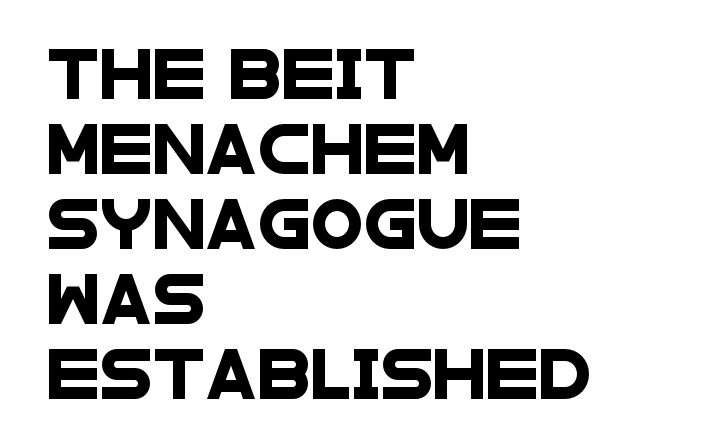
Q: Is the typeface a serif or a sans-serif typeface? A: Sans-serif.
Q: Is the text underlined? A: No.
Q: How is the paragraph aligned? A: Left-aligned.
Q: Is the spacing between letters normal or unusually wide? A: Normal.
Q: Is the spacing between lines tight, normal or loose? A: Normal.
Q: Width (condensed, normal, or wide)? A: Wide.
Q: Stroke contrast? A: Low.
Q: x-height? A: Large.
Q: Monospaced? A: No.
